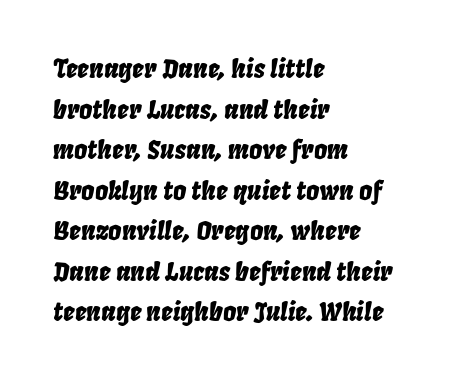
The image shows 26 px text type, italic (leaning right); set left-aligned, normal line spacing (1.56x), normal letter spacing, not underlined.
